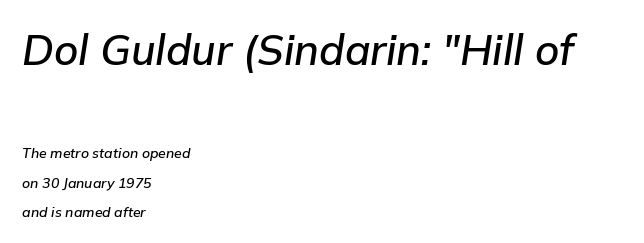
The image shows 42 px text type, italic (leaning right); set left-aligned, loose line spacing (2.09x), normal letter spacing, not underlined; the first (top) block is 3.0x larger; low stroke contrast and a medium x-height.
